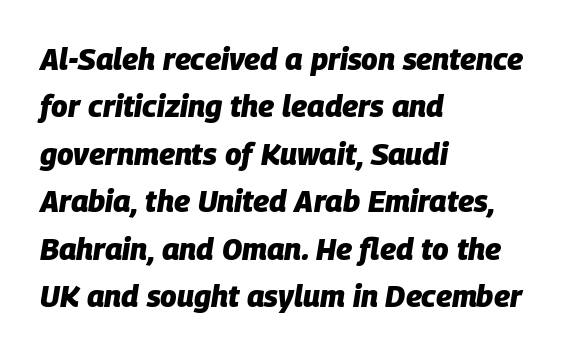
Vertical spacing — default. Line beginnings align vertically; line endings do not. Spacing between characters is what you'd get straight out of the box. Looking at the ascenders, they clearly lean. A full-strength bold gives these letters their thick strokes. The rendering uses natural spacing where letterforms have individual widths.
